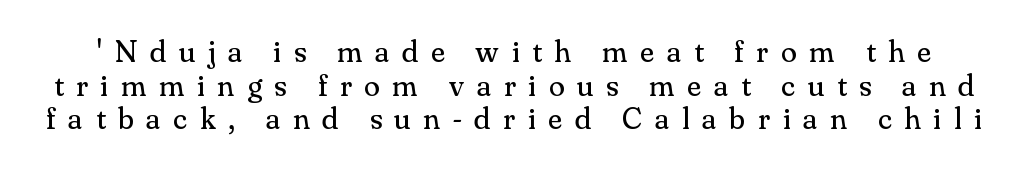
Q: Is the text bold? A: No.
Q: Is the text italic (slanted)? A: No, it is upright.
Q: Is the typeface a serif or a sans-serif typeface? A: Serif.
Q: Is the text underlined? A: No.
Q: Is the spacing between letters normal or unusually wide? A: Unusually wide.
Q: Is the spacing between lines tight, normal or loose? A: Tight.
Q: Width (condensed, normal, or wide)? A: Normal.
Q: Stroke contrast? A: Medium.
Q: x-height? A: Small.
Q: Monospaced? A: No.
